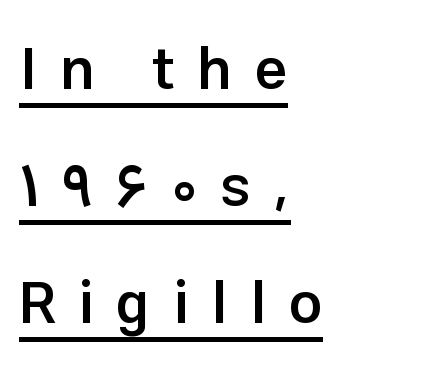
Q: Is the text bold? A: Semi-bold.
Q: Is the text italic (slanted)? A: No, it is upright.
Q: Is the typeface a serif or a sans-serif typeface? A: Sans-serif.
Q: Is the text underlined? A: Yes.
Q: How is the paragraph aligned? A: Left-aligned.
Q: Is the spacing between letters normal or unusually wide? A: Unusually wide.
Q: Is the spacing between lines tight, normal or loose? A: Loose.
Q: Width (condensed, normal, or wide)? A: Normal.
Q: Stroke contrast? A: Low.
Q: x-height? A: Medium.
Q: Monospaced? A: No.
